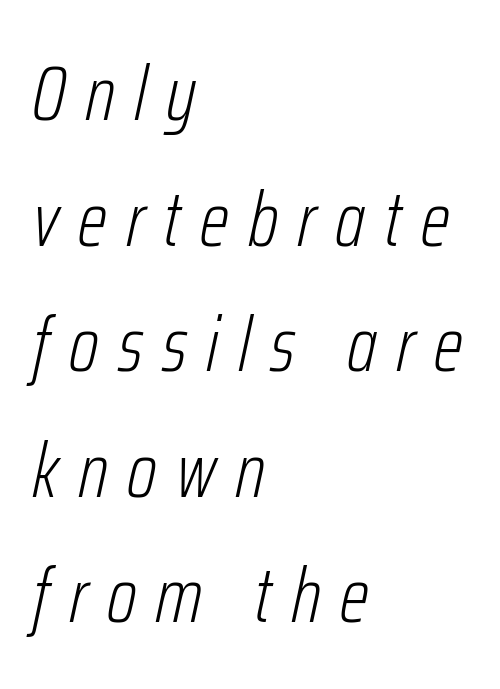
The image shows 77 px light, condensed type, italic (leaning right); set left-aligned, normal line spacing (1.63x), unusually wide letter spacing (+0.25 em), not underlined; low stroke contrast and a medium x-height.
